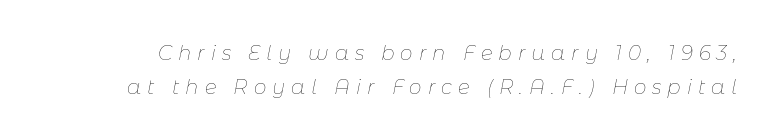
{"italic": "yes", "lean": "right", "slant_degrees": 11, "bold": "no", "underline": "no", "line_spacing": "normal", "line_spacing_ratio": 1.7, "letter_spacing": "wide", "letter_spacing_em": 0.3, "glyph_px": 20}
